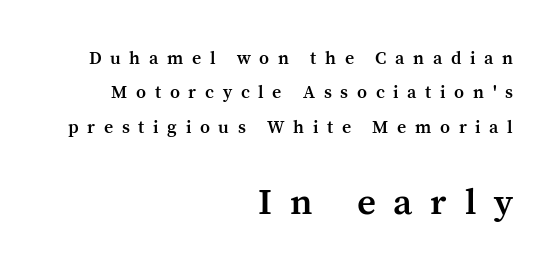
Q: Is the text bold? A: Semi-bold.
Q: Is the text italic (slanted)? A: No, it is upright.
Q: Is the typeface a serif or a sans-serif typeface? A: Serif.
Q: Is the text underlined? A: No.
Q: How is the paragraph aligned? A: Right-aligned.
Q: Is the spacing between letters normal or unusually wide? A: Unusually wide.
Q: Is the spacing between lines tight, normal or loose? A: Loose.
Q: Which block of text is set in a larger size, the first (top) or the second (bottom)? A: The second (bottom) one.
Q: Width (condensed, normal, or wide)? A: Normal.
Q: Stroke contrast? A: Medium.
Q: x-height? A: Medium.
Q: Monospaced? A: No.
